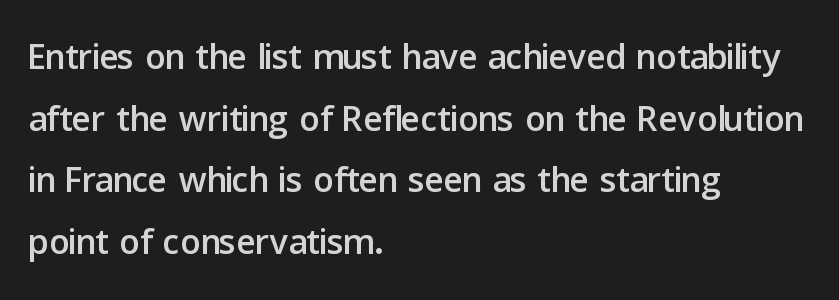
Q: Is the text italic (slanted)? A: No, it is upright.
Q: Is the typeface a serif or a sans-serif typeface? A: Sans-serif.
Q: Is the text underlined? A: No.
Q: How is the paragraph aligned? A: Left-aligned.
Q: Is the spacing between letters normal or unusually wide? A: Normal.
Q: Width (condensed, normal, or wide)? A: Normal.
Q: Stroke contrast? A: Low.
Q: x-height? A: Medium.
Q: Monospaced? A: No.
